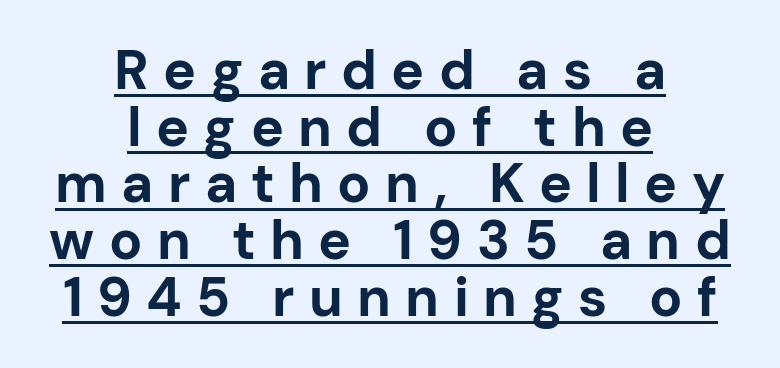
{"serif": "no", "italic": "no", "bold": "yes", "weight": "bold", "width": "normal", "stroke_contrast": "low", "x_height": "medium", "monospaced": "no", "underline": "yes", "align": "center", "line_spacing": "tight", "line_spacing_ratio": 1.03, "letter_spacing": "wide", "letter_spacing_em": 0.26, "glyph_px": 55}
